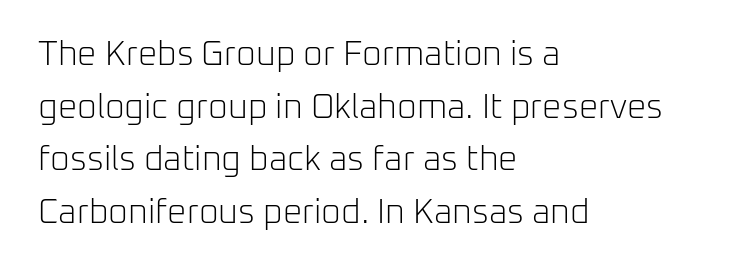
{"serif": "no", "italic": "no", "bold": "no", "weight": "light", "width": "normal", "stroke_contrast": "low", "x_height": "medium", "monospaced": "no", "underline": "no", "align": "left", "line_spacing": "normal", "line_spacing_ratio": 1.55, "letter_spacing": "normal", "letter_spacing_em": 0.0, "glyph_px": 34}
